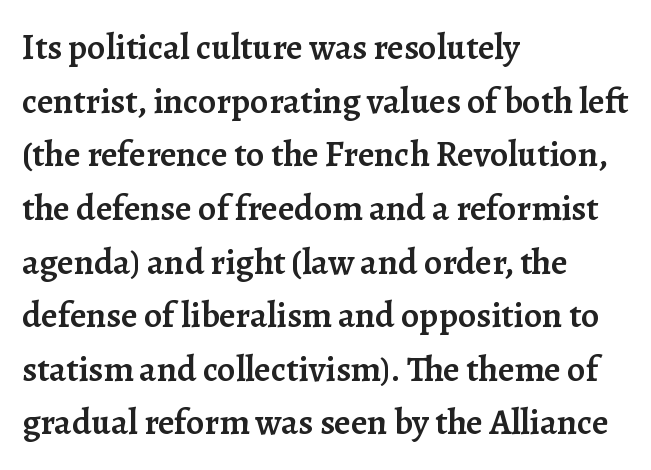
The text block is weighted toward the left margin, trailing off unevenly rightward. You can tell from the footed stems that serif type was used. These lines carry some extra weight — a demibold, not a full bold. The letters advance in unequal steps, a hallmark of proportional type. Is there much room between lines? A standard amount, neither cramped nor airy. Check under the words: just untouched page.
